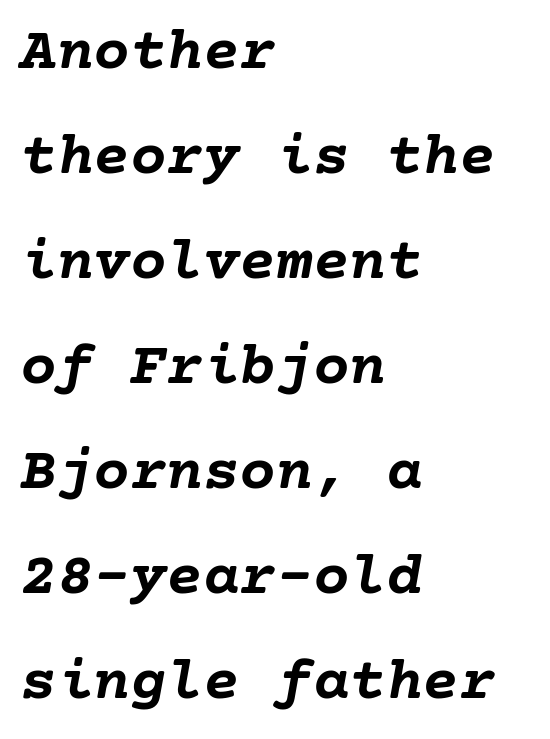
Q: Is the text bold? A: Yes.
Q: Is the text italic (slanted)? A: Yes, it leans right by about 10 degrees.
Q: Is the text underlined? A: No.
Q: How is the paragraph aligned? A: Left-aligned.
Q: Is the spacing between letters normal or unusually wide? A: Normal.
Q: Width (condensed, normal, or wide)? A: Normal.
Q: Stroke contrast? A: Low.
Q: x-height? A: Medium.
